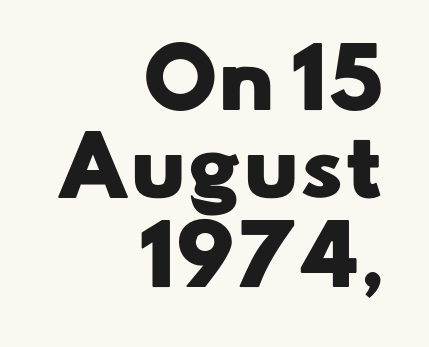
{"serif": "no", "bold": "yes", "weight": "heavy", "width": "wide", "stroke_contrast": "low", "x_height": "small", "monospaced": "no", "underline": "no", "align": "right", "line_spacing": "tight", "line_spacing_ratio": 1.12, "letter_spacing": "normal", "letter_spacing_em": 0.0, "glyph_px": 79}
